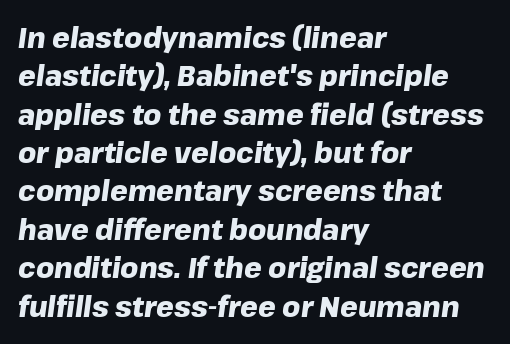
Q: Is the text bold? A: Yes.
Q: Is the text italic (slanted)? A: Yes, it leans right by about 8 degrees.
Q: Is the text underlined? A: No.
Q: How is the paragraph aligned? A: Left-aligned.
Q: Is the spacing between letters normal or unusually wide? A: Normal.
Q: Is the spacing between lines tight, normal or loose? A: Normal.
Q: Width (condensed, normal, or wide)? A: Normal.
Q: Stroke contrast? A: Low.
Q: x-height? A: Medium.
Q: Monospaced? A: No.
